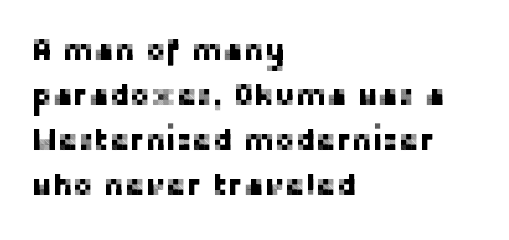
Caption: standard tracking, unaltered. Notice how the stems are strictly vertical — no italics here. These lines are rendered in a variable-pitch font. Regarding leading, the lines here are spaced in the standard way.
